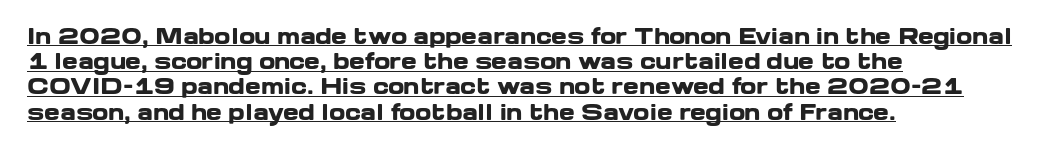
The image shows 21 px bold type, upright; set left-aligned, line spacing 1.2x, normal letter spacing, underlined.
